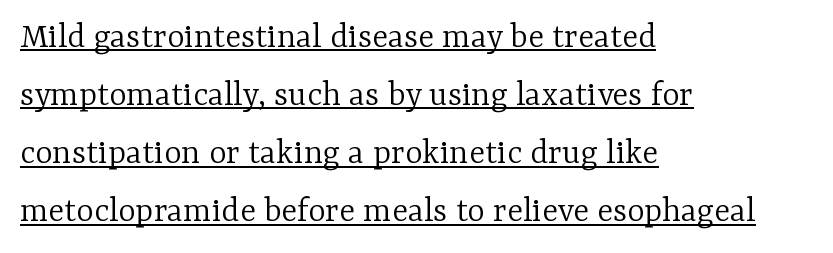
The image shows 37 px light serif type, upright; set left-aligned, normal line spacing (1.57x), normal letter spacing, underlined; low stroke contrast and a medium x-height.
